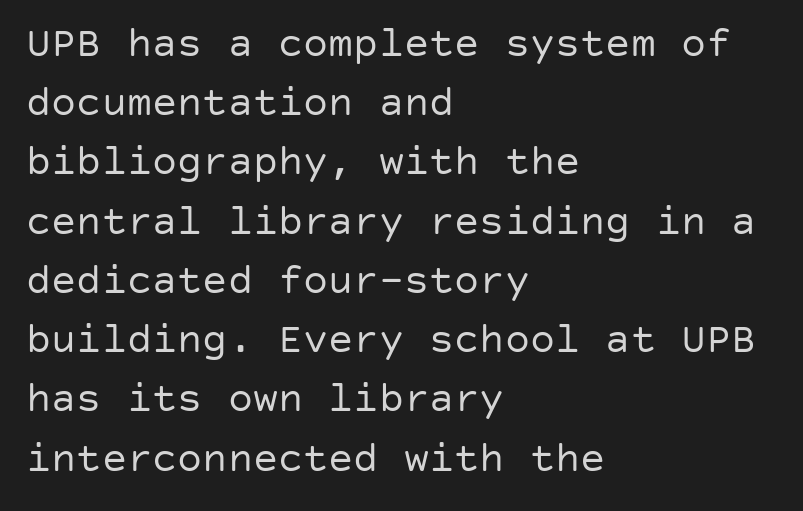
Notice how the passage keeps a crisp vertical edge on the left only. The foot of each line stays bare and open. Nope, not italic — everything's standing straight. What's the leading like? Ordinary, nothing unusual.
